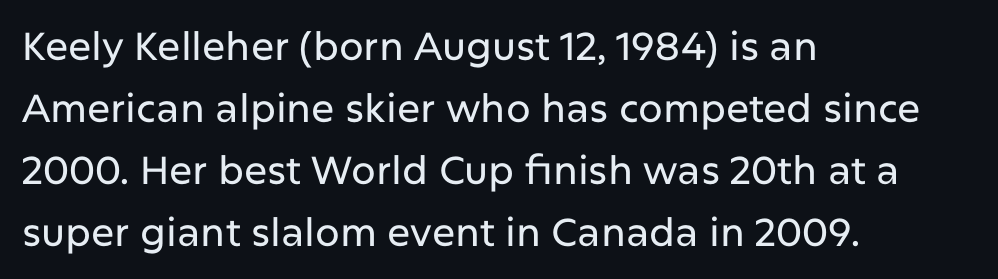
The gaps between neighbouring characters are ordinary and unremarkable. The lines in this sample share a left origin and differ only in where they stop. You could not count columns in this text — the font is proportionally spaced. The space between consecutive lines is moderate. Descenders are the only things crossing below the line. The lettering holds an erect, upright posture throughout.
